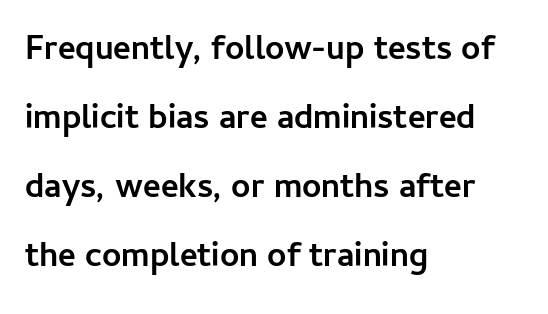
Q: Is the text bold? A: Yes.
Q: Is the text italic (slanted)? A: No, it is upright.
Q: Is the typeface a serif or a sans-serif typeface? A: Sans-serif.
Q: Is the text underlined? A: No.
Q: How is the paragraph aligned? A: Left-aligned.
Q: Is the spacing between letters normal or unusually wide? A: Normal.
Q: Is the spacing between lines tight, normal or loose? A: Loose.
Q: Width (condensed, normal, or wide)? A: Normal.
Q: Stroke contrast? A: Low.
Q: x-height? A: Medium.
Q: Monospaced? A: No.
